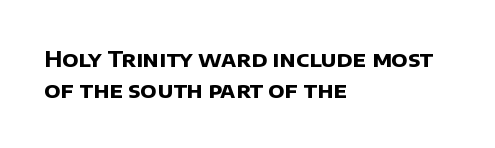
{"bold": "yes", "underline": "no", "align": "left", "line_spacing": "normal", "line_spacing_ratio": 1.43, "letter_spacing": "normal", "letter_spacing_em": 0.0, "glyph_px": 22}
